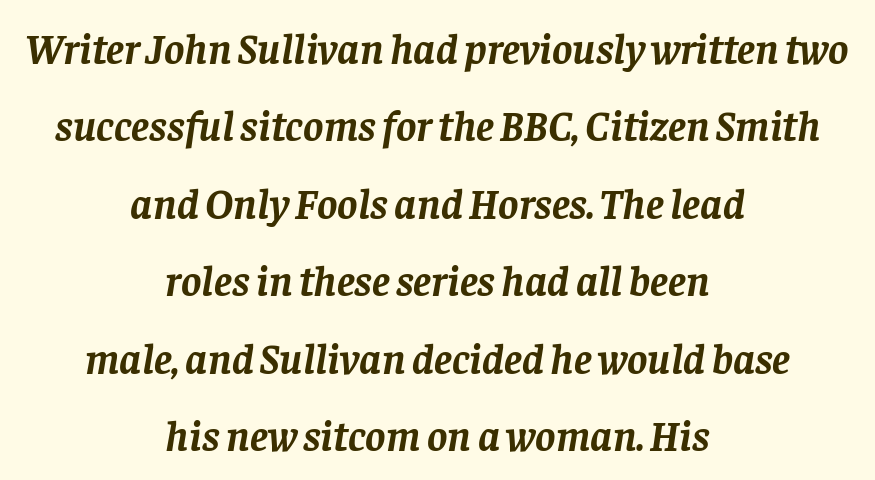
Q: Is the text bold? A: Yes.
Q: Is the text italic (slanted)? A: Yes, it leans right by about 8 degrees.
Q: Is the typeface a serif or a sans-serif typeface? A: Serif.
Q: Is the text underlined? A: No.
Q: How is the paragraph aligned? A: Centered.
Q: Is the spacing between letters normal or unusually wide? A: Normal.
Q: Width (condensed, normal, or wide)? A: Normal.
Q: Stroke contrast? A: Low.
Q: x-height? A: Large.
Q: Monospaced? A: No.
